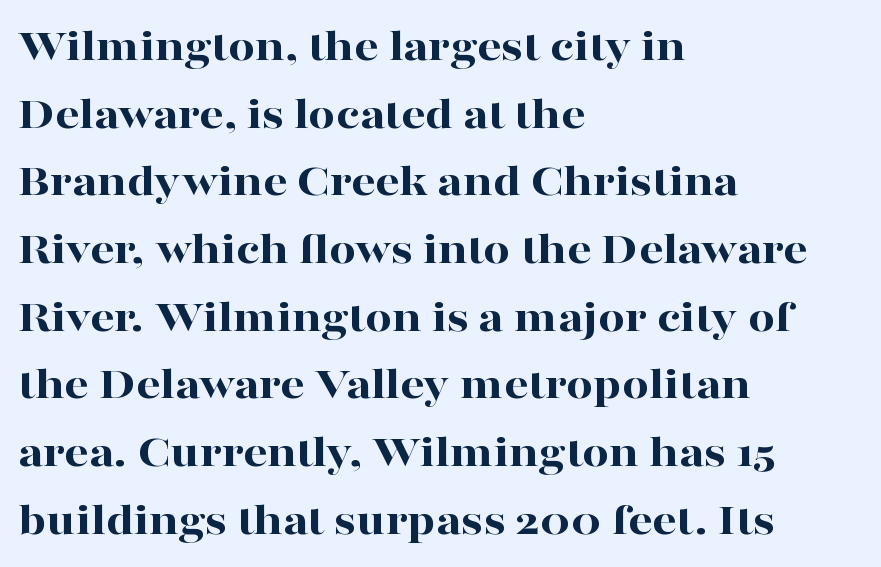
Q: Is the text bold? A: Yes.
Q: Is the text italic (slanted)? A: No, it is upright.
Q: Is the typeface a serif or a sans-serif typeface? A: Serif.
Q: Is the text underlined? A: No.
Q: How is the paragraph aligned? A: Left-aligned.
Q: Is the spacing between letters normal or unusually wide? A: Normal.
Q: Is the spacing between lines tight, normal or loose? A: Normal.
Q: Width (condensed, normal, or wide)? A: Wide.
Q: Stroke contrast? A: High.
Q: x-height? A: Medium.
Q: Monospaced? A: No.
